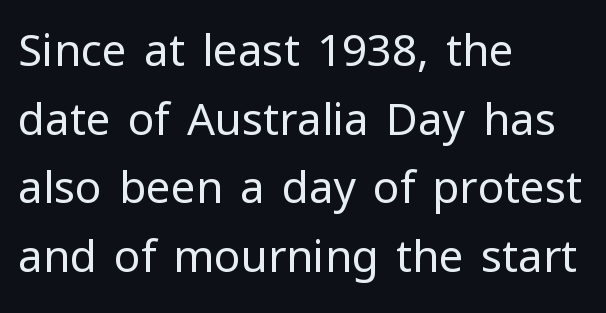
The image shows 44 px regular-weight sans-serif type, upright; set left-aligned, normal line spacing (1.56x), normal letter spacing, not underlined; low stroke contrast and a medium x-height.
